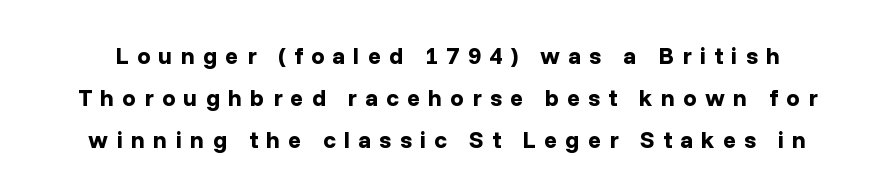
Q: Is the text bold? A: Yes.
Q: Is the text italic (slanted)? A: No, it is upright.
Q: Is the text underlined? A: No.
Q: Is the spacing between letters normal or unusually wide? A: Unusually wide.
